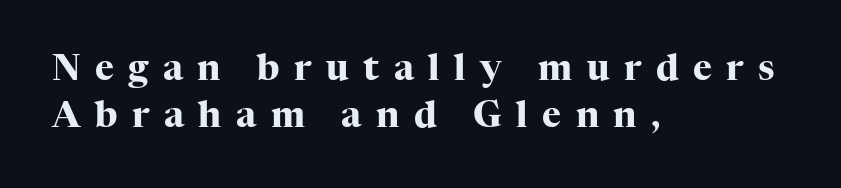
{"serif": "yes", "italic": "no", "bold": "yes", "weight": "heavy", "width": "normal", "stroke_contrast": "high", "x_height": "medium", "monospaced": "no", "underline": "no", "align": "left", "line_spacing": "normal", "line_spacing_ratio": 1.3, "letter_spacing": "wide", "letter_spacing_em": 0.4, "glyph_px": 36}
